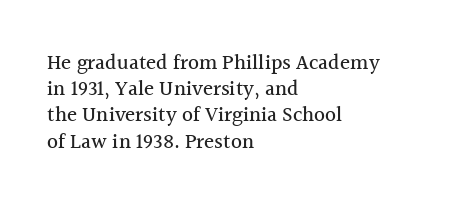
{"italic": "no", "underline": "no", "align": "left", "line_spacing": "normal", "line_spacing_ratio": 1.25, "letter_spacing": "normal", "letter_spacing_em": 0.0, "glyph_px": 21}
